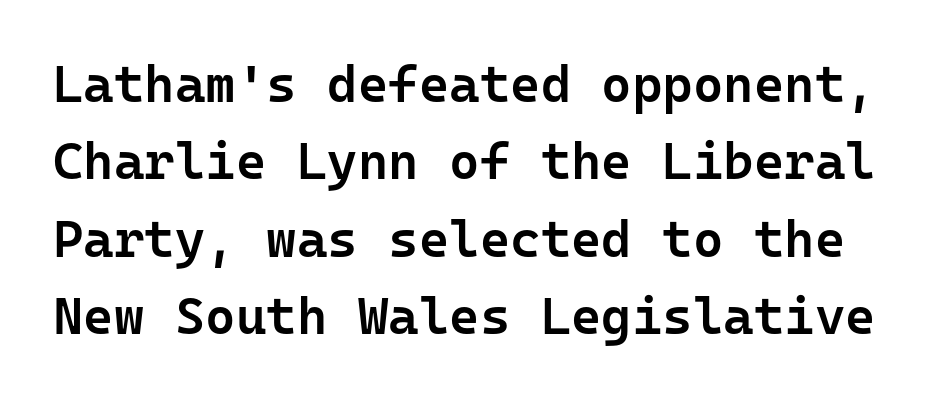
{"serif": "no", "italic": "no", "bold": "semi", "weight": "semibold", "width": "normal", "stroke_contrast": "low", "x_height": "medium", "monospaced": "yes", "underline": "no", "line_spacing": "normal", "line_spacing_ratio": 1.49, "letter_spacing": "normal", "letter_spacing_em": 0.0, "glyph_px": 52}
